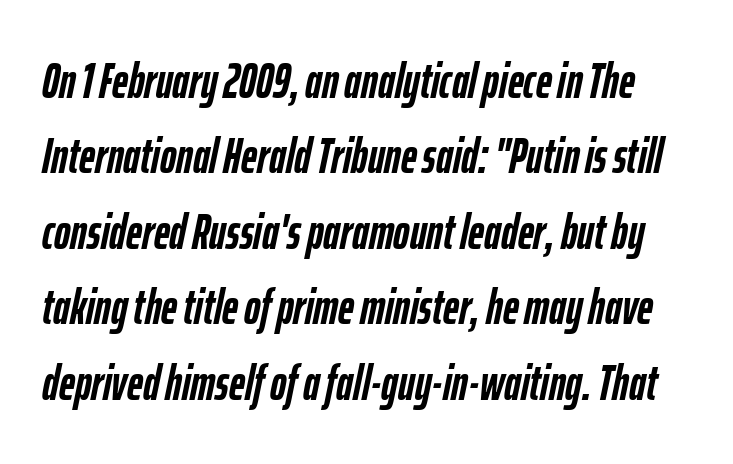
Note the varied advance widths — an 'i' is clearly narrower than an 'm'. Yep, that's italic — everything's leaning. The glyphs are unaccompanied by any horizontal stroke below them. Typesetter's note: full bold, strokes at maximum text heaviness. Glyph-to-glyph distance matches everyday printed text. Regular leading.
